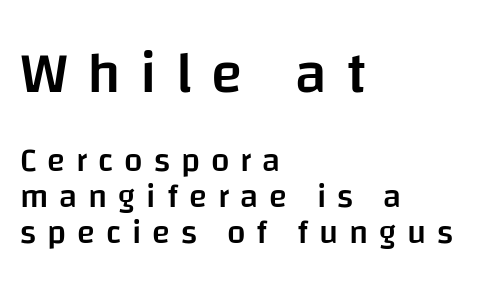
I'd describe the lettering as semibold — firm but not a full bold. The vertical gap from one line to the next is small. This sample is left-justified, so line endings fall wherever the words run out. A bare baseline throughout the passage. The font's upright variant was chosen for this text. Between one letter and the next there's a generous, obvious gap.
